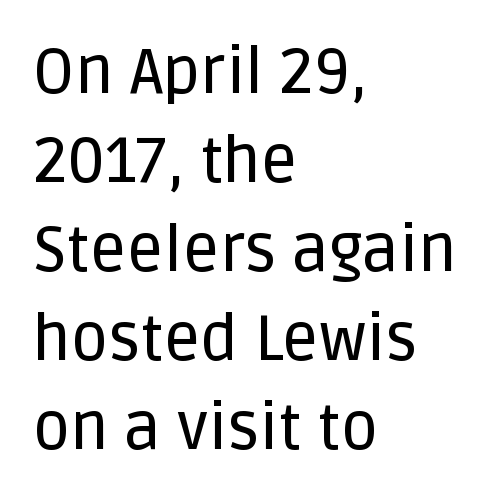
The image shows 64 px sans-serif type, upright; set left-aligned, normal line spacing (1.39x), normal letter spacing, not underlined; low stroke contrast and a large x-height.
